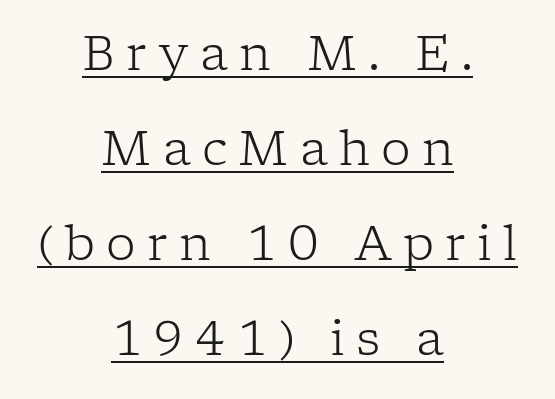
The image shows 47 px light serif type, upright; set centered, loose line spacing (2.02x), unusually wide letter spacing (+0.24 em), underlined; low stroke contrast and a medium x-height.
